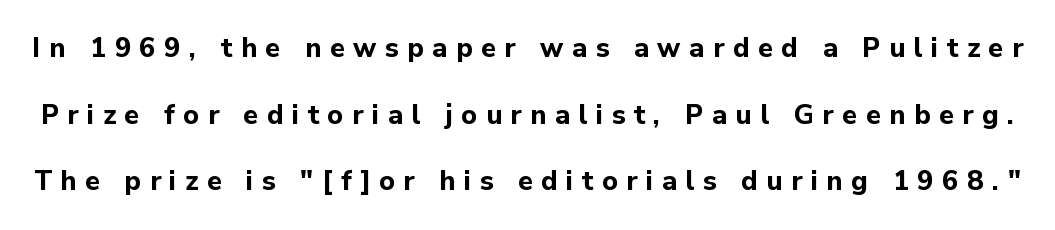
{"italic": "no", "bold": "yes", "underline": "no", "line_spacing": "loose", "line_spacing_ratio": 2.47, "letter_spacing": "wide", "letter_spacing_em": 0.32, "glyph_px": 27}
